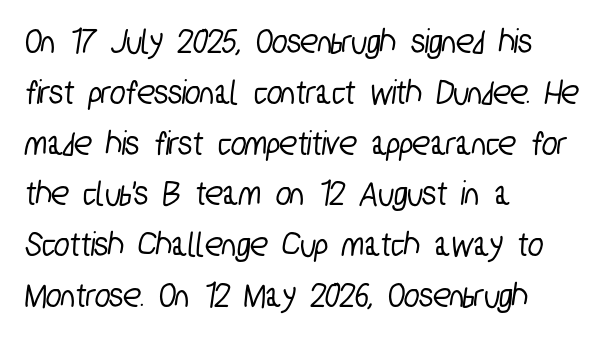
The image shows 36 px condensed sans-serif type; set left-aligned, normal line spacing (1.41x), normal letter spacing, not underlined; low stroke contrast and a medium x-height.
